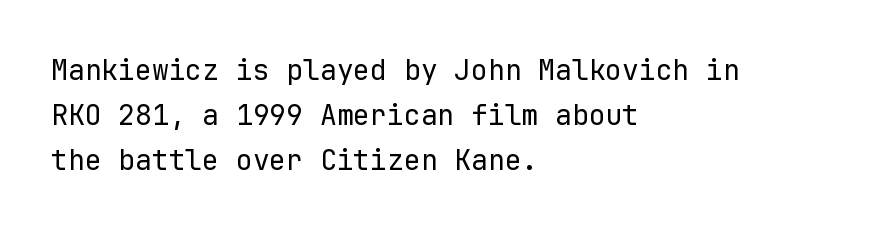
How would I describe the line gaps? Plain and ordinary. Leftover space on each line is placed entirely after the last word. Observe the absence of serifs on each vertical stroke in this sample. Fixed-width glyphs throughout — classic coding-font behaviour. The font's upright variant was chosen for this text. The glyphs are unaccompanied by any horizontal stroke below them.
